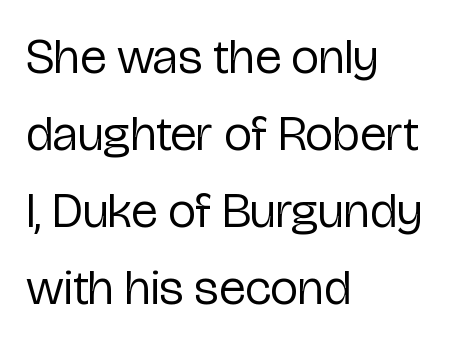
The zone under the glyphs is completely vacant. Observe the absence of serifs on each vertical stroke in this sample. A typesetter would call this zero additional tracking. Successive baselines arrive at the customary interval.
